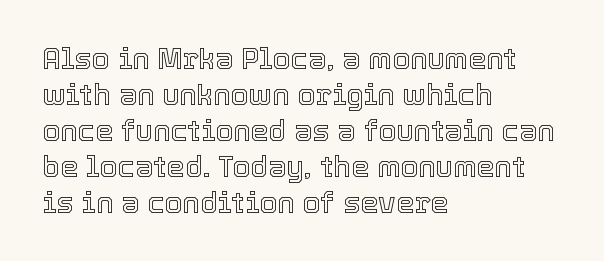
Q: Is the text italic (slanted)? A: No, it is upright.
Q: Is the text underlined? A: No.
Q: How is the paragraph aligned? A: Left-aligned.
Q: Is the spacing between letters normal or unusually wide? A: Normal.
Q: Width (condensed, normal, or wide)? A: Normal.
Q: x-height? A: Medium.
Q: Monospaced? A: No.
